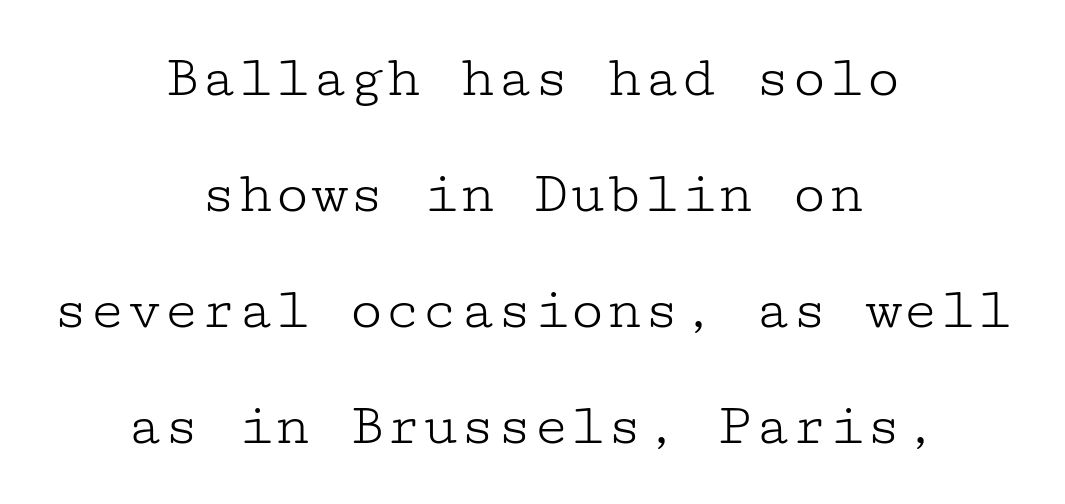
No italicization has been applied; the sample stays upright. A serif font was chosen for this passage. Underline: absent. Stroke thickness stays within the range of a standard reading face or lighter. Honestly, the letter spacing is just normal — you wouldn't notice it.
